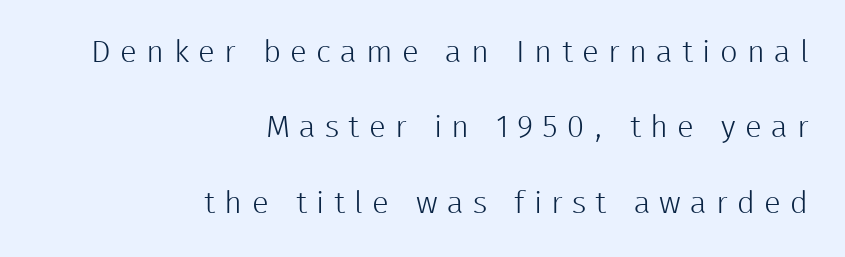
The area under the type is left untouched. The typography opts for an upright posture over an oblique one. Note the varied advance widths — an 'i' is clearly narrower than an 'm'. Glyph-to-glyph distance is far greater than everyday printed text. No chunkiness to these letters — they're not bold.
